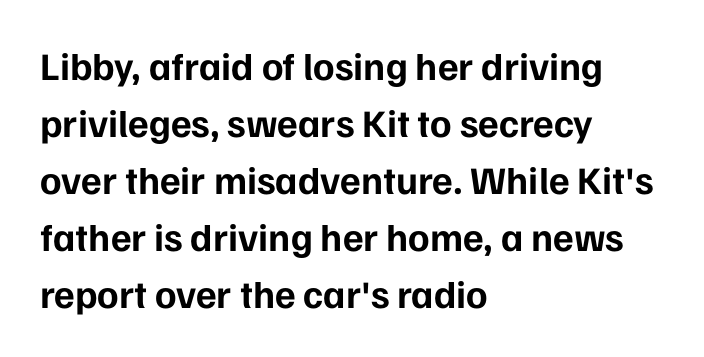
Posture: straight, roman, zero tilt. Type without underlining. Chunky letters — that's bold for sure. Whoever set this chose a conventional vertical rhythm. A typesetter would label this face a sans.
